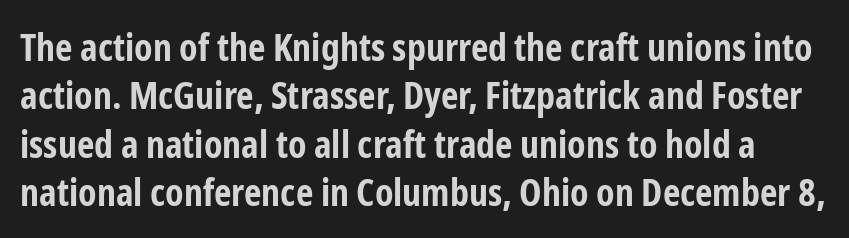
Q: Is the text bold? A: Yes.
Q: Is the text italic (slanted)? A: No, it is upright.
Q: Is the typeface a serif or a sans-serif typeface? A: Sans-serif.
Q: Is the text underlined? A: No.
Q: Is the spacing between letters normal or unusually wide? A: Normal.
Q: Is the spacing between lines tight, normal or loose? A: Normal.
Q: Width (condensed, normal, or wide)? A: Condensed.
Q: Stroke contrast? A: Low.
Q: x-height? A: Medium.
Q: Monospaced? A: No.
